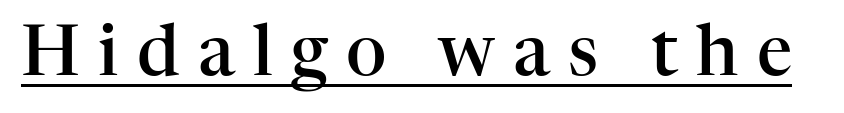
The image shows 70 px semibold serif type, upright; set unusually wide letter spacing (+0.26 em), underlined; high stroke contrast and a medium x-height.
